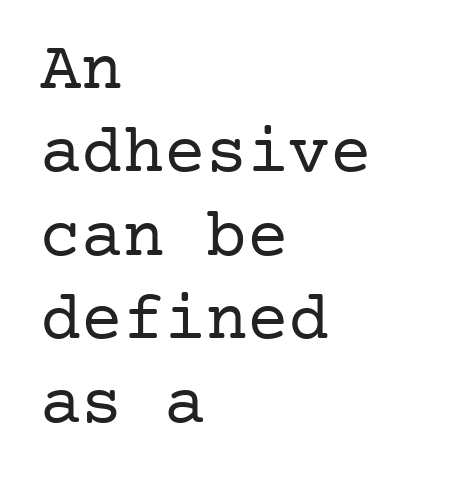
The image shows 69 px regular-weight serif type, upright; set left-aligned, line spacing 1.21x, normal letter spacing, not underlined; low stroke contrast and a medium x-height.
